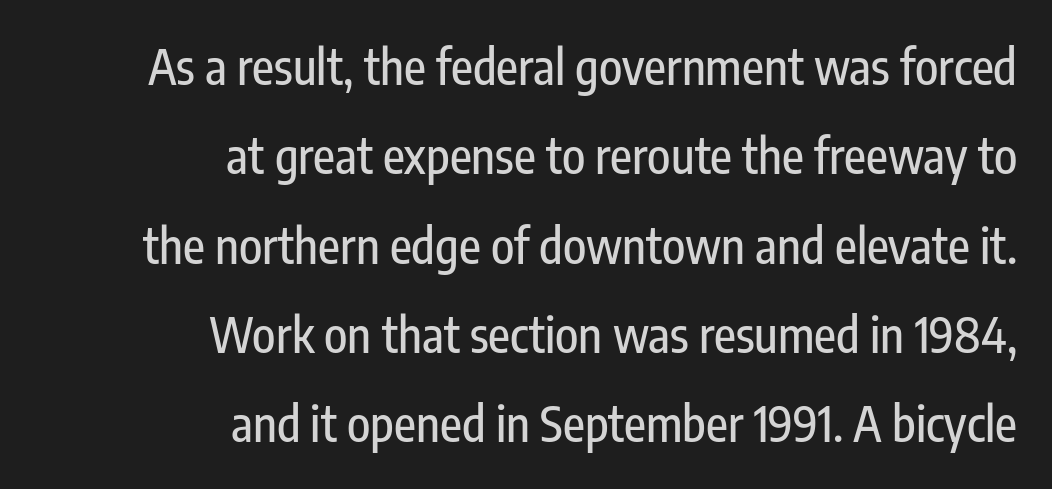
The image shows 48 px condensed sans-serif type, upright; set right-aligned, line spacing 1.86x, normal letter spacing, not underlined; low stroke contrast and a medium x-height.
